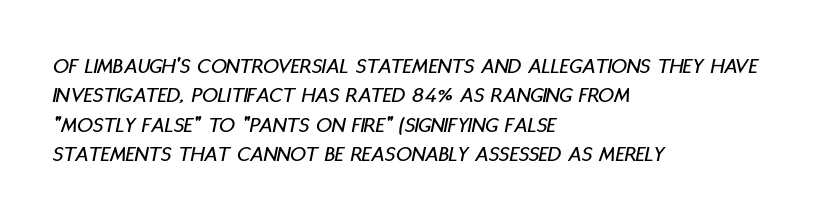
{"italic": "yes", "lean": "right", "slant_degrees": 11, "underline": "no", "align": "left", "line_spacing": "normal", "line_spacing_ratio": 1.34, "letter_spacing": "normal", "letter_spacing_em": 0.0, "glyph_px": 22}
